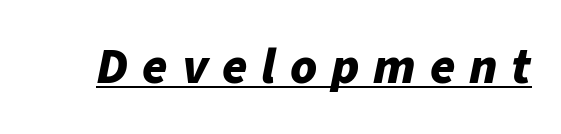
Q: Is the text bold? A: Yes.
Q: Is the text italic (slanted)? A: Yes, it leans right by about 11 degrees.
Q: Is the text underlined? A: Yes.
Q: Is the spacing between letters normal or unusually wide? A: Unusually wide.
Q: Width (condensed, normal, or wide)? A: Normal.
Q: Stroke contrast? A: Low.
Q: x-height? A: Medium.
Q: Monospaced? A: No.
